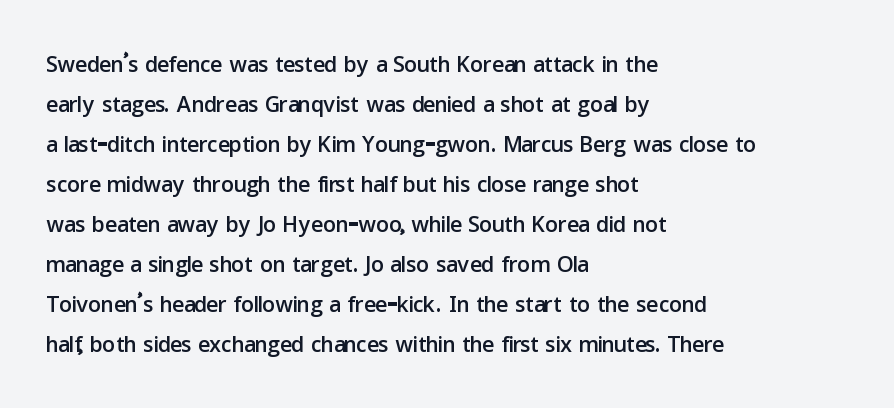
The typesetter chose a ragged-right arrangement here. Is there much room between lines? A standard amount, neither cramped nor airy. In terms of letterspacing, this is plain default setting. The typeface chosen for these lines omits serifs.
